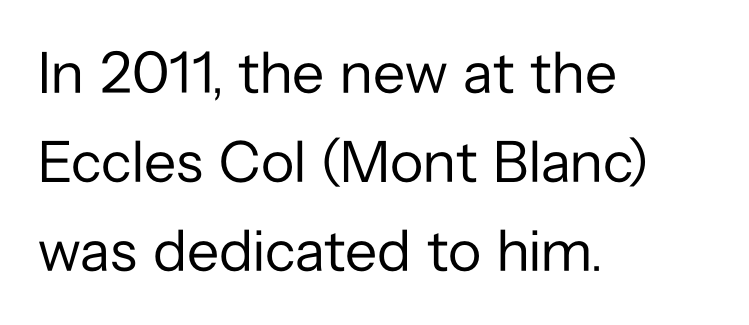
This is not heavy type; no bold has been used. The rendering uses a moderate line-height, typical for paragraphs. Glyph-to-glyph distance matches everyday printed text. Examine the stroke ends and you'll find no serifs. Do the characters align in a grid? No, the font is proportional.
